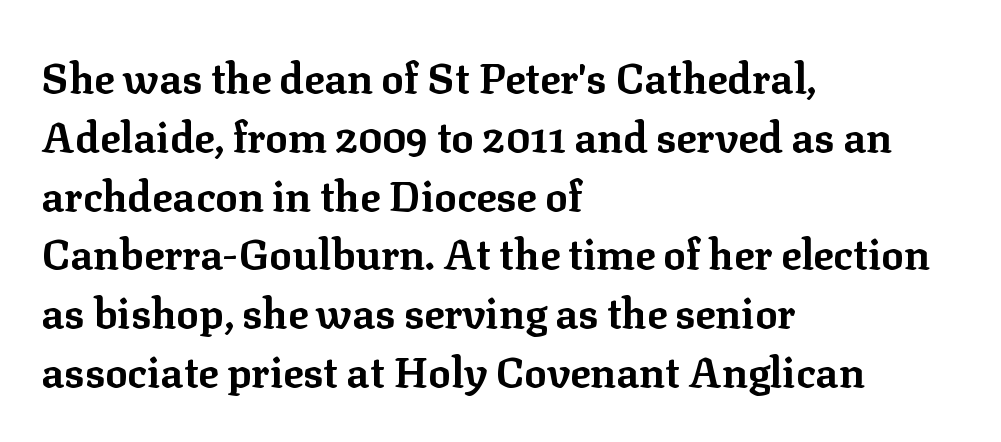
The image shows 42 px bold serif type, upright; set left-aligned, normal line spacing (1.4x), normal letter spacing, not underlined; low stroke contrast and a medium x-height.
